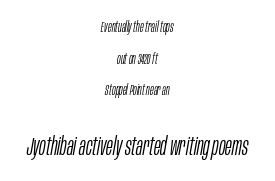
{"italic": "yes", "lean": "right", "slant_degrees": 10, "bold": "no", "underline": "no", "align": "center", "line_spacing": "loose", "line_spacing_ratio": 2.26, "letter_spacing": "normal", "letter_spacing_em": 0.0, "larger_block": "second", "size_ratio": 1.79, "glyph_px": 25}
